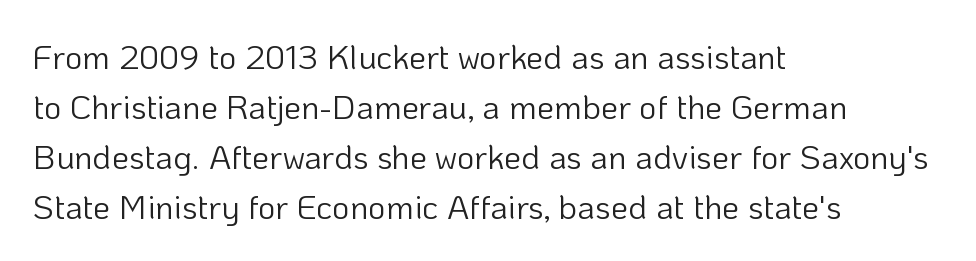
Summary of weight: not heavy and not bold. Normally led — the rows are evenly, conventionally spaced. Casual observation: everything's shoved over to the left. Honestly, the letter spacing is just normal — you wouldn't notice it. The letters stand straight up with perfectly vertical stems.
